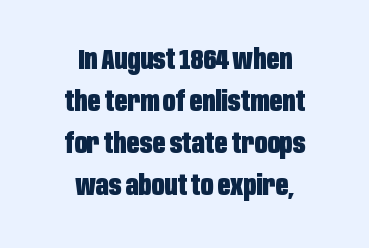
{"serif": "no", "italic": "no", "bold": "yes", "weight": "heavy", "width": "condensed", "stroke_contrast": "low", "x_height": "large", "monospaced": "no", "underline": "no", "align": "center", "line_spacing": "normal", "line_spacing_ratio": 1.5, "letter_spacing": "normal", "letter_spacing_em": 0.0, "glyph_px": 28}
